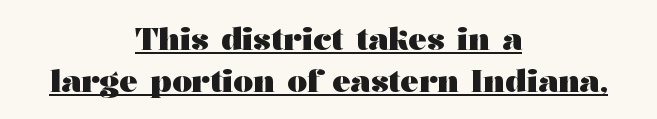
{"serif": "yes", "italic": "no", "bold": "yes", "weight": "heavy", "width": "wide", "stroke_contrast": "medium", "x_height": "medium", "monospaced": "no", "underline": "yes", "align": "center", "line_spacing": "normal", "line_spacing_ratio": 1.34, "letter_spacing": "normal", "letter_spacing_em": 0.0, "glyph_px": 31}
